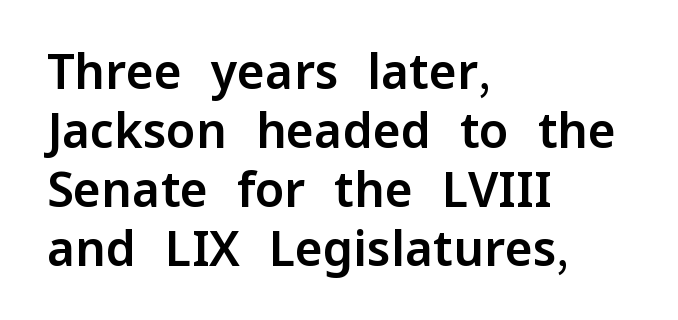
In terms of letterspacing, this is plain default setting. Are there feet on the stems? There aren't — it's a sans. The axis of the letterforms is exactly vertical. Horizontal alignment here is leftward, the default for most running prose. Honestly, there is no underline to notice here at all.
